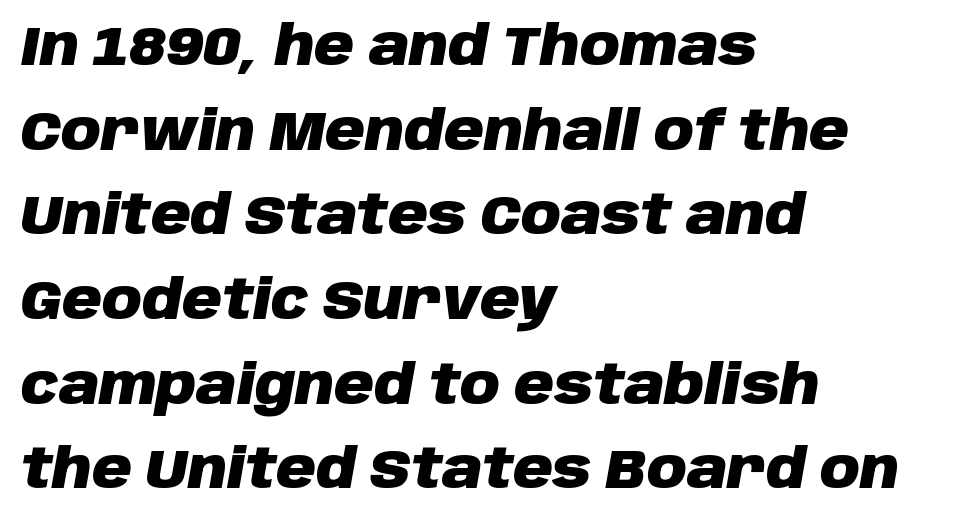
Q: Is the text bold? A: Yes.
Q: Is the text italic (slanted)? A: Yes, it leans right by about 10 degrees.
Q: Is the text underlined? A: No.
Q: How is the paragraph aligned? A: Left-aligned.
Q: Is the spacing between letters normal or unusually wide? A: Normal.
Q: Is the spacing between lines tight, normal or loose? A: Normal.
Q: Width (condensed, normal, or wide)? A: Normal.
Q: Stroke contrast? A: Low.
Q: x-height? A: Large.
Q: Monospaced? A: No.
